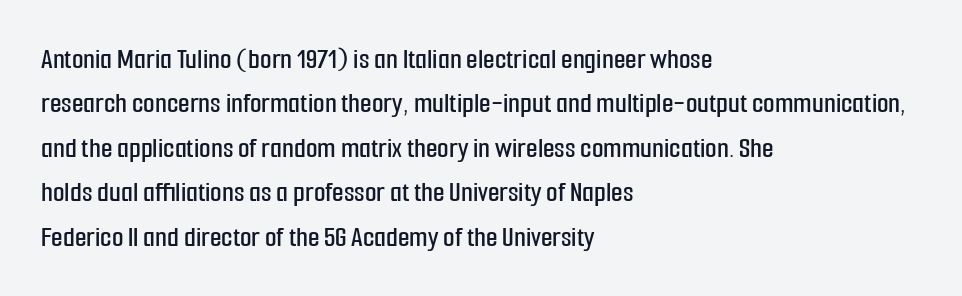
The image shows 30 px condensed sans-serif type, upright; set left-aligned, normal line spacing (1.48x), normal letter spacing, not underlined; low stroke contrast and a medium x-height.
